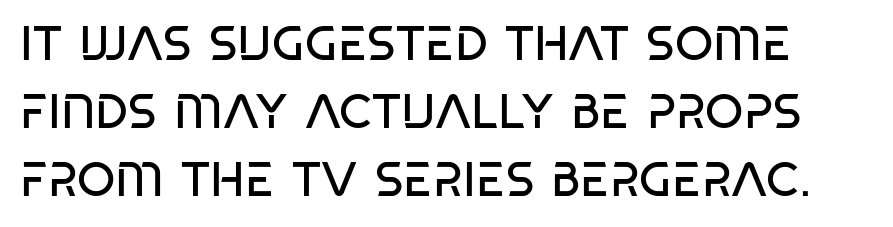
Tracking here is standard; glyphs follow each other at the usual distance. In terms of leading, this rendering sits right in the middle. The strokes carry an ordinary text weight at most. The face used here is proportionally spaced, like ordinary book or web type.
